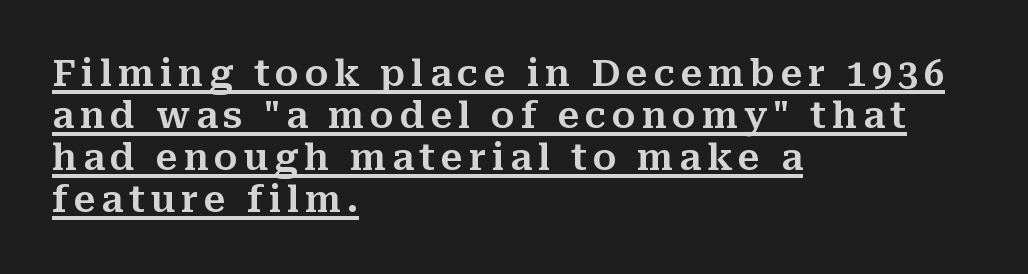
Q: Is the text italic (slanted)? A: No, it is upright.
Q: Is the typeface a serif or a sans-serif typeface? A: Serif.
Q: Is the text underlined? A: Yes.
Q: How is the paragraph aligned? A: Left-aligned.
Q: Width (condensed, normal, or wide)? A: Normal.
Q: Stroke contrast? A: Medium.
Q: x-height? A: Medium.
Q: Monospaced? A: No.
